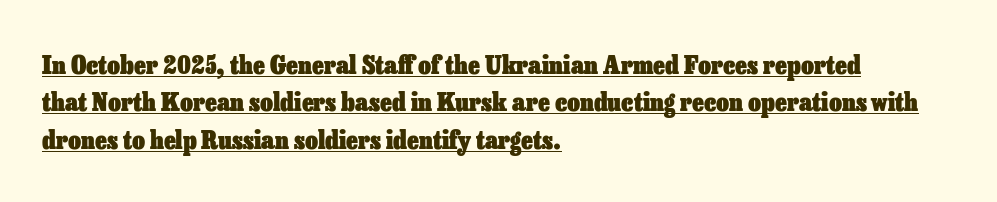
Q: Is the text bold? A: Yes.
Q: Is the text italic (slanted)? A: No, it is upright.
Q: Is the text underlined? A: Yes.
Q: How is the paragraph aligned? A: Left-aligned.
Q: Is the spacing between letters normal or unusually wide? A: Normal.
Q: Is the spacing between lines tight, normal or loose? A: Normal.
